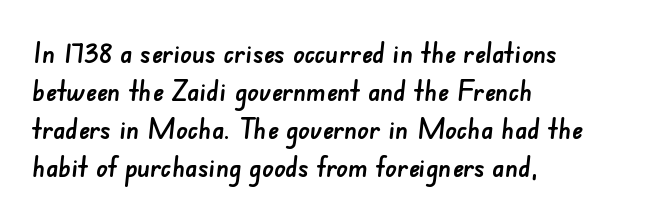
Q: Is the typeface a serif or a sans-serif typeface? A: Sans-serif.
Q: Is the text underlined? A: No.
Q: How is the paragraph aligned? A: Left-aligned.
Q: Is the spacing between letters normal or unusually wide? A: Normal.
Q: Is the spacing between lines tight, normal or loose? A: Normal.
Q: Width (condensed, normal, or wide)? A: Normal.
Q: Stroke contrast? A: Low.
Q: x-height? A: Small.
Q: Monospaced? A: No.
